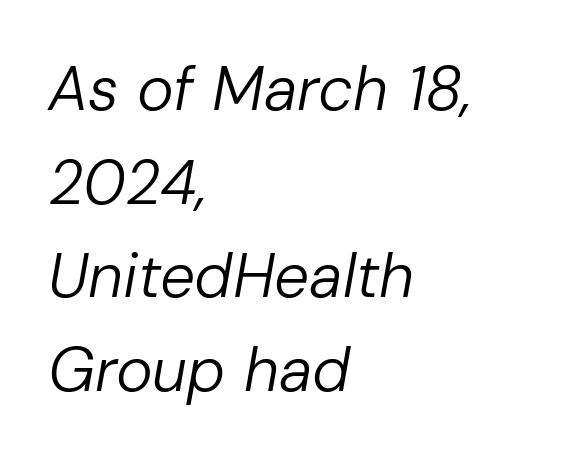
The image shows 62 px regular-weight type, italic (leaning right); set left-aligned, normal line spacing (1.51x), normal letter spacing, not underlined; low stroke contrast and a medium x-height.
